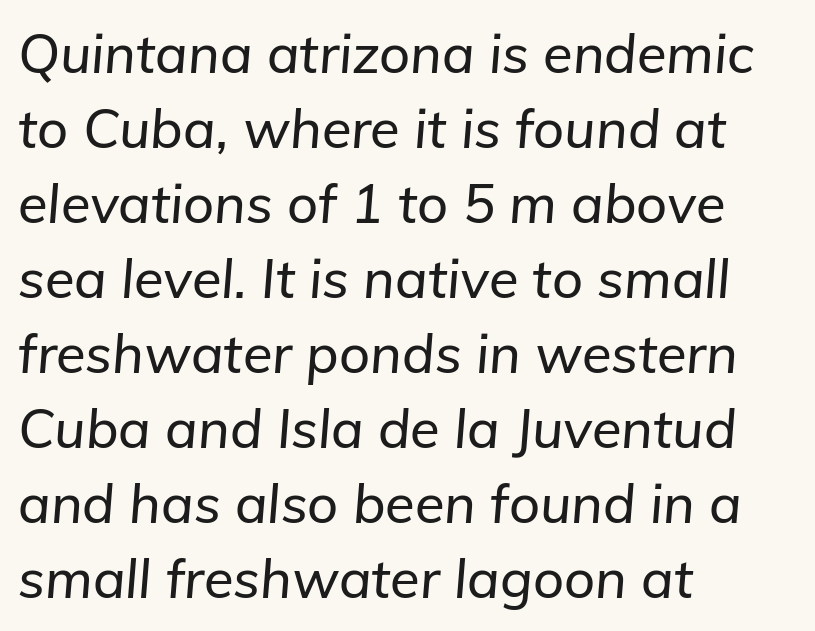
The image shows 54 px text type, italic (leaning right); set left-aligned, normal line spacing (1.39x), normal letter spacing, not underlined; low stroke contrast and a medium x-height.
